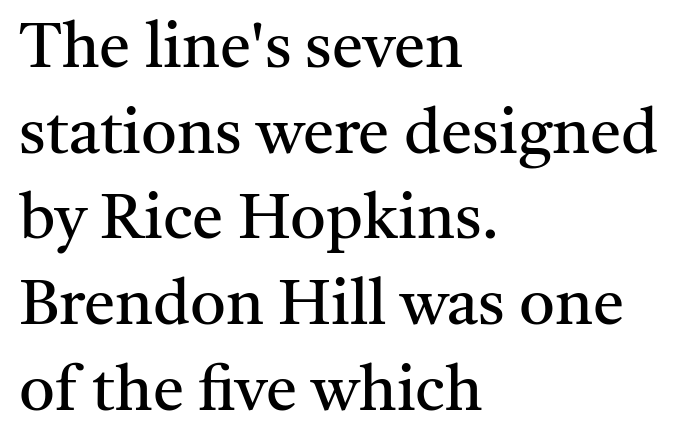
Q: Is the text bold? A: No.
Q: Is the text italic (slanted)? A: No, it is upright.
Q: Is the typeface a serif or a sans-serif typeface? A: Serif.
Q: Is the text underlined? A: No.
Q: How is the paragraph aligned? A: Left-aligned.
Q: Is the spacing between letters normal or unusually wide? A: Normal.
Q: Is the spacing between lines tight, normal or loose? A: Normal.
Q: Width (condensed, normal, or wide)? A: Normal.
Q: Stroke contrast? A: Medium.
Q: x-height? A: Medium.
Q: Monospaced? A: No.
